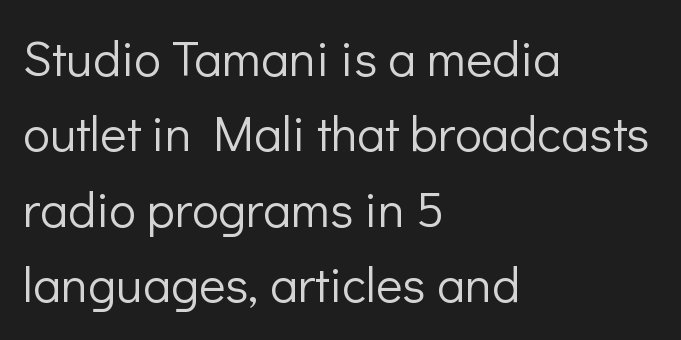
{"serif": "no", "italic": "no", "bold": "no", "weight": "light", "width": "normal", "stroke_contrast": "low", "x_height": "medium", "monospaced": "no", "underline": "no", "align": "left", "line_spacing": "normal", "line_spacing_ratio": 1.51, "letter_spacing": "normal", "letter_spacing_em": 0.0, "glyph_px": 50}
